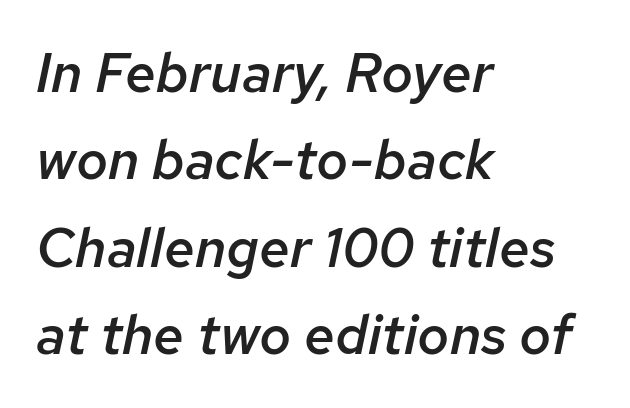
Is this a fixed-width face? No — the glyphs have proportional, varying widths. Compared with typical body copy, the letter spacing here is the same. Vertically, the passage feels balanced, rows spaced as you'd expect. The passage shown leans; its letterforms are oblique.
